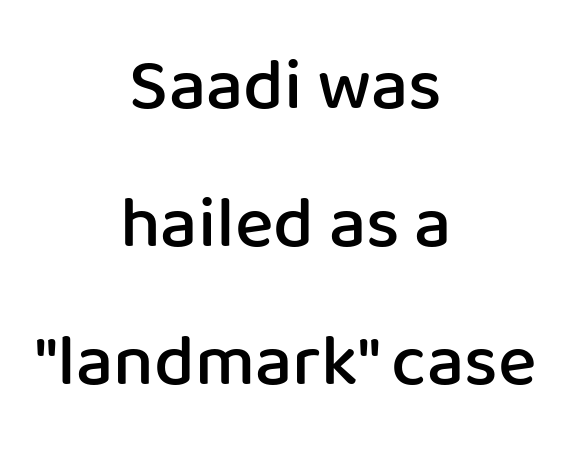
This rendering features lettering with no underline. The sample has been set in demibold, a notch under bold. Honestly, the letter spacing is just normal — you wouldn't notice it. In CSS terms this would be text-align: center. The glyphs in this specimen are sans serif.
